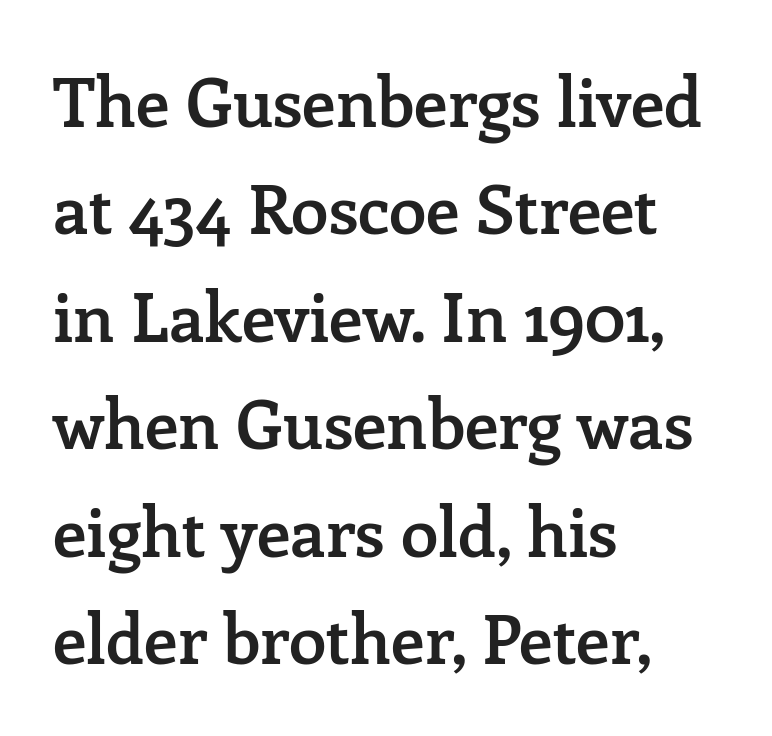
A typesetter would label this face a serif. The foot of each line stays bare and open. Each glyph is drawn with semibold strokes, heavier than normal yet not fully bold. Left-aligned paragraph, ragged on the right. Characters follow at the spacing the type designer built in. The specimen reads as upright at a glance.
